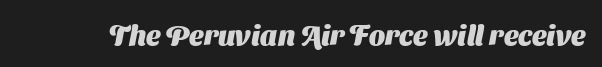
Q: Is the text bold? A: Yes.
Q: Is the typeface a serif or a sans-serif typeface? A: Sans-serif.
Q: Is the text underlined? A: No.
Q: Is the spacing between letters normal or unusually wide? A: Normal.
Q: Width (condensed, normal, or wide)? A: Normal.
Q: Stroke contrast? A: Medium.
Q: x-height? A: Medium.
Q: Monospaced? A: No.
